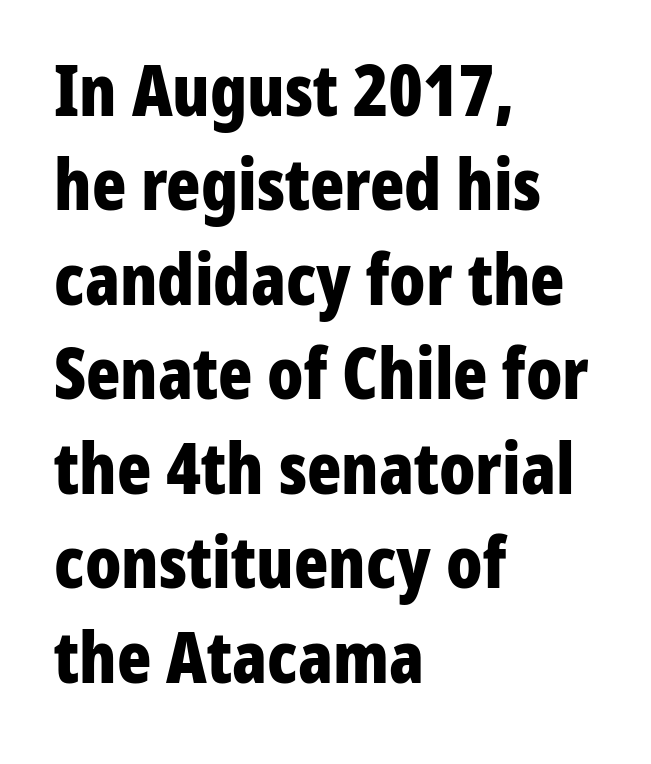
Letters rest on an invisible, unmarked baseline. Looks like regular typesetting: each glyph gets only the width it needs. In terms of letterform style, serifs are entirely absent. Heft: maximum for text — a bold.
